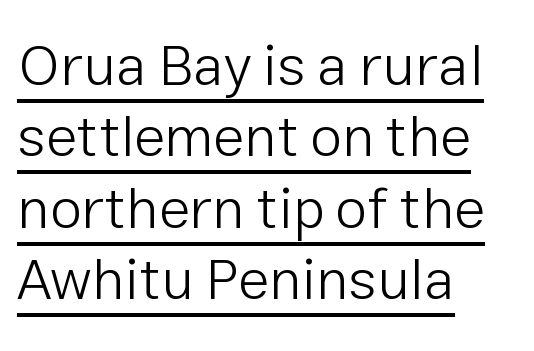
A rule runs beneath these lines of type. The passage shown is typed in a proportional face where columns would drift. The paragraph has a hard left edge and a soft right edge. The lettering holds an erect, upright posture throughout. Each word holds together tightly as a unit, with standard inter-letter gaps.
